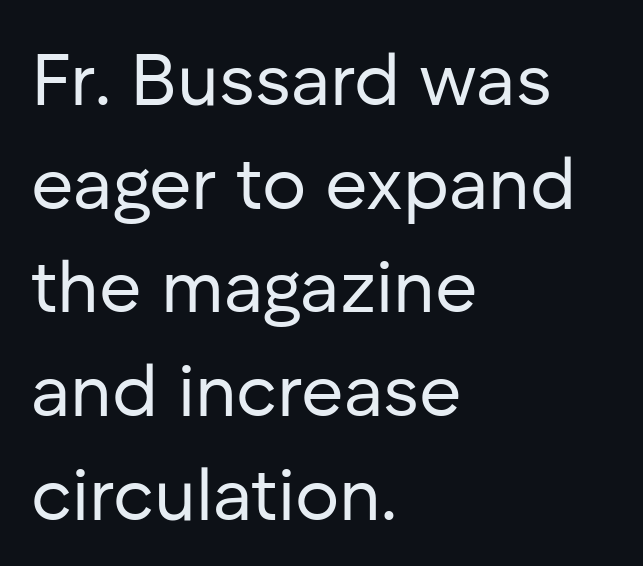
Q: Is the text bold? A: No.
Q: Is the text italic (slanted)? A: No, it is upright.
Q: Is the typeface a serif or a sans-serif typeface? A: Sans-serif.
Q: Is the text underlined? A: No.
Q: How is the paragraph aligned? A: Left-aligned.
Q: Is the spacing between letters normal or unusually wide? A: Normal.
Q: Is the spacing between lines tight, normal or loose? A: Normal.
Q: Width (condensed, normal, or wide)? A: Normal.
Q: Stroke contrast? A: Low.
Q: x-height? A: Medium.
Q: Monospaced? A: No.
